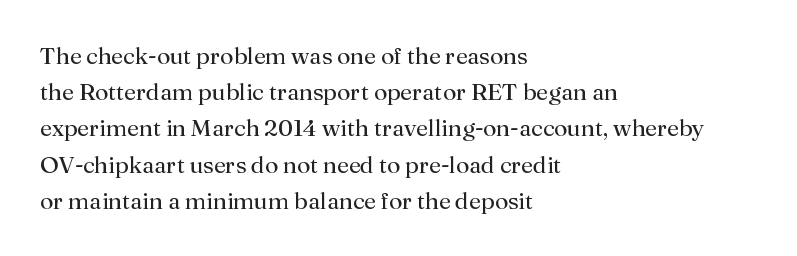
The image shows 24 px text type, upright; set left-aligned, normal line spacing (1.51x), normal letter spacing, not underlined.
